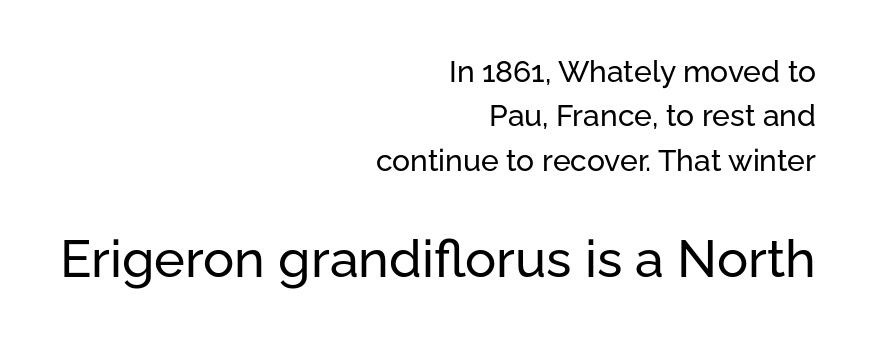
Q: Is the text italic (slanted)? A: No, it is upright.
Q: Is the typeface a serif or a sans-serif typeface? A: Sans-serif.
Q: Is the text underlined? A: No.
Q: How is the paragraph aligned? A: Right-aligned.
Q: Is the spacing between letters normal or unusually wide? A: Normal.
Q: Is the spacing between lines tight, normal or loose? A: Normal.
Q: Which block of text is set in a larger size, the first (top) or the second (bottom)? A: The second (bottom) one.
Q: Width (condensed, normal, or wide)? A: Normal.
Q: Stroke contrast? A: Low.
Q: x-height? A: Medium.
Q: Monospaced? A: No.
